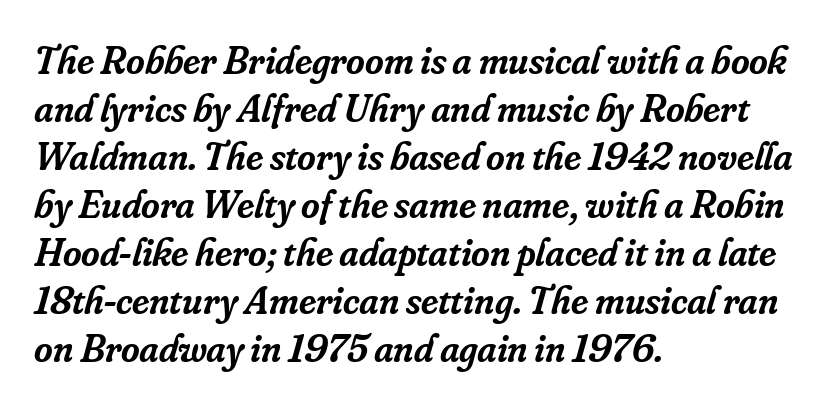
{"serif": "yes", "italic": "yes", "lean": "right", "slant_degrees": 16, "bold": "semi", "weight": "semibold", "width": "normal", "stroke_contrast": "low", "x_height": "small", "monospaced": "no", "underline": "no", "align": "left", "line_spacing_ratio": 1.2, "letter_spacing": "normal", "letter_spacing_em": 0.0, "glyph_px": 40}
